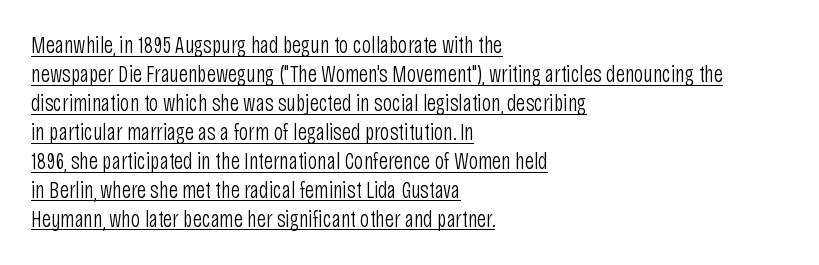
Q: Is the text bold? A: No.
Q: Is the text italic (slanted)? A: No, it is upright.
Q: Is the text underlined? A: Yes.
Q: How is the paragraph aligned? A: Left-aligned.
Q: Is the spacing between letters normal or unusually wide? A: Normal.
Q: Is the spacing between lines tight, normal or loose? A: Normal.
